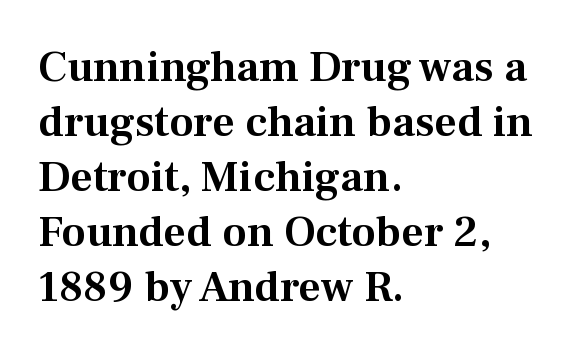
The letterforms sit shoulder to shoulder at normal distance. The rendering uses a moderate line-height, typical for paragraphs. Character widths vary here, with narrow letters taking less room than wide ones. Unlike a clean sans, this face finishes its strokes with serifs. A classic flush-left, rag-right setting is used for this passage. The letters stand upright; this is a roman face.
